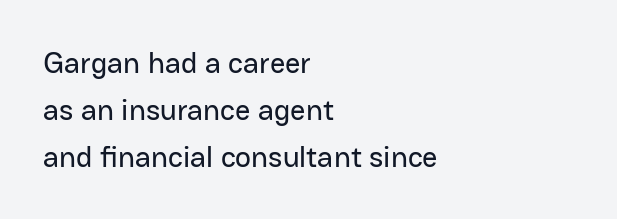
{"serif": "no", "italic": "no", "width": "normal", "stroke_contrast": "low", "x_height": "medium", "monospaced": "no", "underline": "no", "align": "left", "line_spacing": "normal", "line_spacing_ratio": 1.56, "letter_spacing": "normal", "letter_spacing_em": 0.0, "glyph_px": 30}
